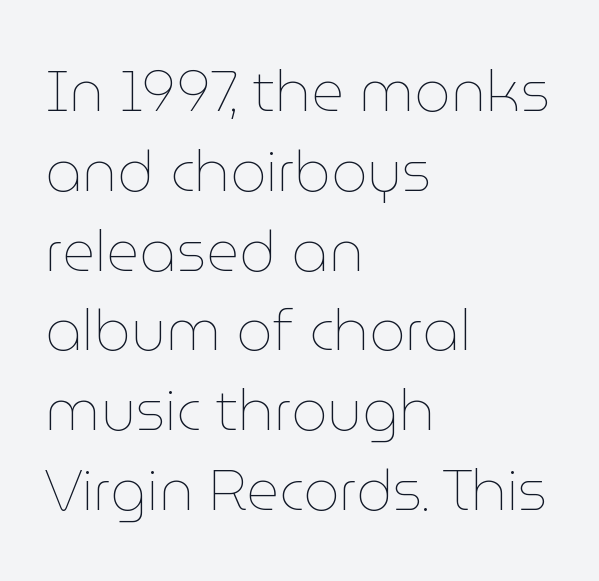
Descender tails drop into unmarked territory. The specimen reads as upright at a glance. Whoever set this chose a conventional vertical rhythm. The cut favours lightness, reaching ordinary text weight at its darkest. Spacing verdict: proportional, widths tailored to each character. Spacing between characters is what you'd get straight out of the box.
